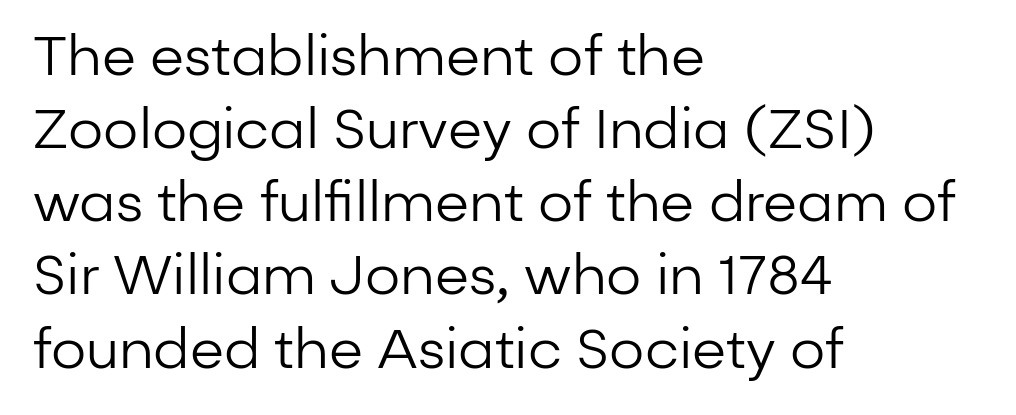
The image shows 55 px regular-weight sans-serif type, upright; set left-aligned, normal line spacing (1.33x), normal letter spacing, not underlined; low stroke contrast and a medium x-height.
